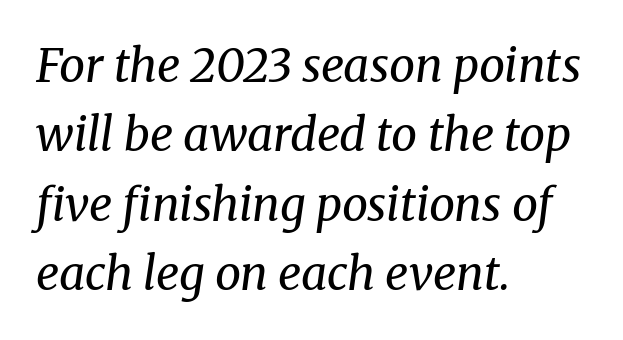
The image shows 46 px regular-weight serif type, italic (leaning right); set left-aligned, normal line spacing (1.51x), normal letter spacing, not underlined; medium stroke contrast and a medium x-height.
